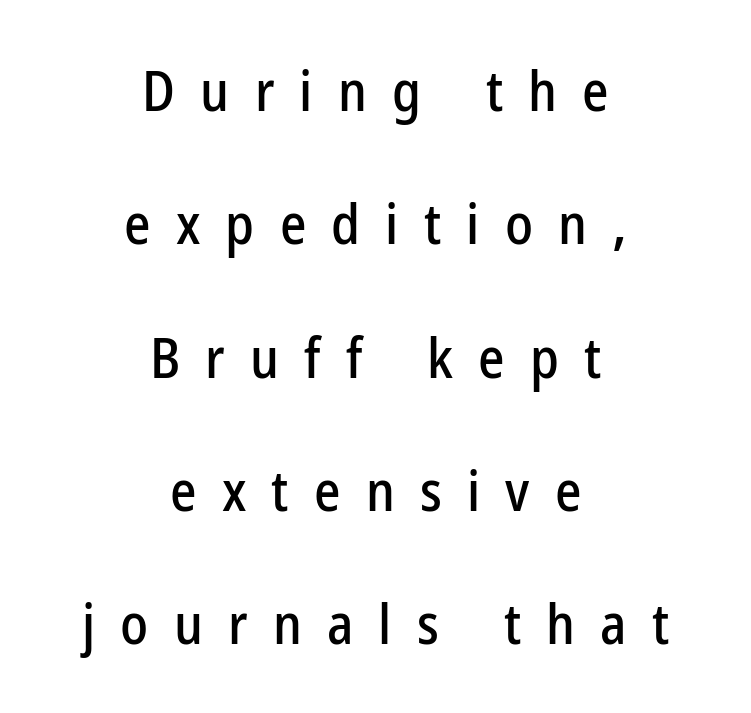
The image shows 56 px condensed sans-serif type, upright; set centered, loose line spacing (2.38x), unusually wide letter spacing (+0.45 em), not underlined; low stroke contrast and a medium x-height.
